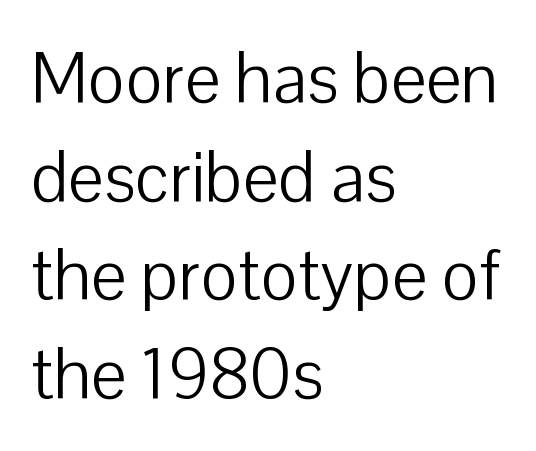
Q: Is the text bold? A: No.
Q: Is the text italic (slanted)? A: No, it is upright.
Q: Is the typeface a serif or a sans-serif typeface? A: Sans-serif.
Q: Is the text underlined? A: No.
Q: How is the paragraph aligned? A: Left-aligned.
Q: Is the spacing between letters normal or unusually wide? A: Normal.
Q: Is the spacing between lines tight, normal or loose? A: Normal.
Q: Width (condensed, normal, or wide)? A: Normal.
Q: Stroke contrast? A: Low.
Q: x-height? A: Medium.
Q: Monospaced? A: No.
